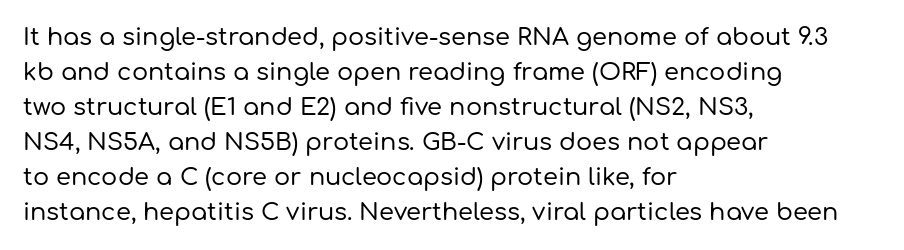
Q: Is the text italic (slanted)? A: No, it is upright.
Q: Is the text underlined? A: No.
Q: How is the paragraph aligned? A: Left-aligned.
Q: Is the spacing between letters normal or unusually wide? A: Normal.
Q: Is the spacing between lines tight, normal or loose? A: Normal.
